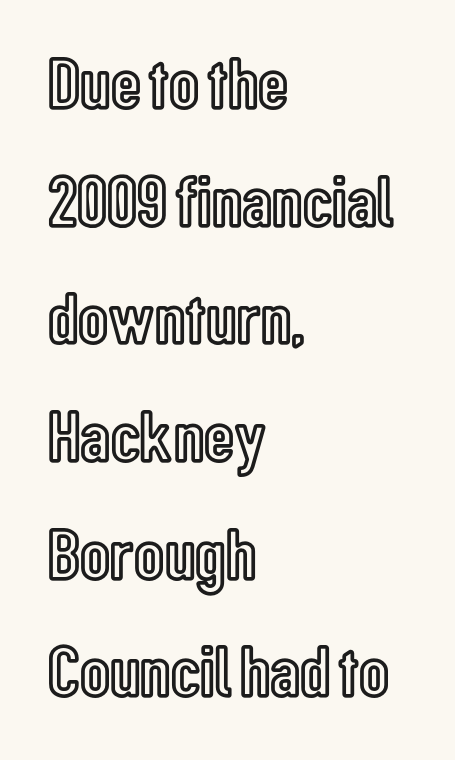
Default kerning and tracking; the words read as compact shapes. Words float on clear page, feet unadorned. The designer left line spacing at the default. Posture: straight, roman, zero tilt. Visually the block forms a straight wall on the left and a jagged coastline on the right. Think of a printed novel: that variable character pitch is what you see here.
